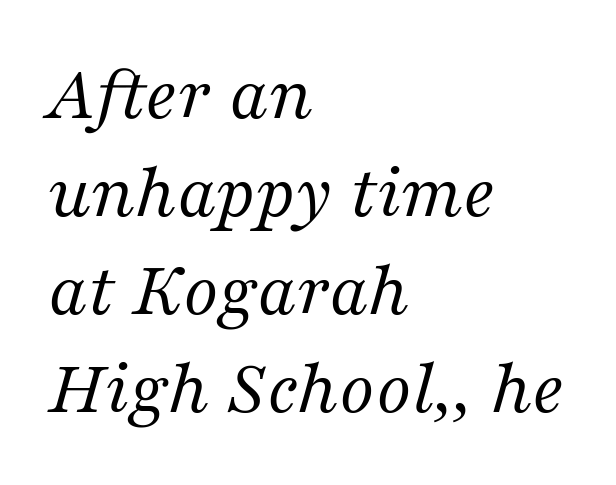
{"serif": "yes", "italic": "yes", "lean": "right", "slant_degrees": 16, "bold": "no", "weight": "regular", "width": "normal", "stroke_contrast": "medium", "x_height": "medium", "monospaced": "no", "underline": "no", "align": "left", "line_spacing_ratio": 1.24, "letter_spacing": "normal", "letter_spacing_em": 0.0, "glyph_px": 79}
